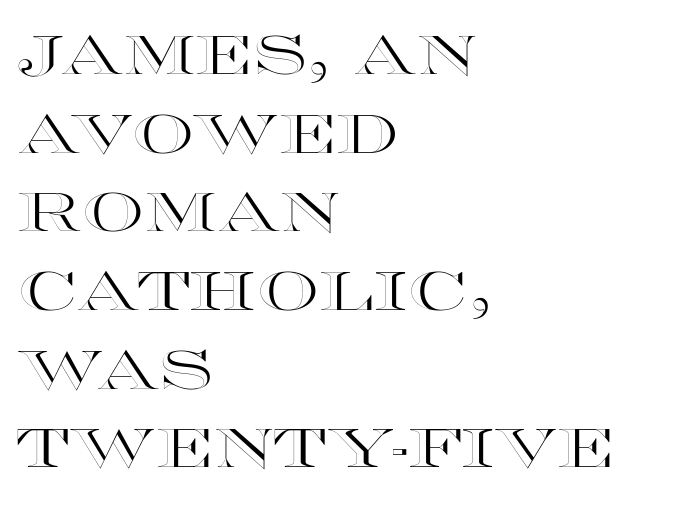
Q: Is the text italic (slanted)? A: No, it is upright.
Q: Is the text underlined? A: No.
Q: How is the paragraph aligned? A: Left-aligned.
Q: Is the spacing between letters normal or unusually wide? A: Normal.
Q: Is the spacing between lines tight, normal or loose? A: Normal.
Q: Width (condensed, normal, or wide)? A: Wide.
Q: x-height? A: Large.
Q: Monospaced? A: No.
